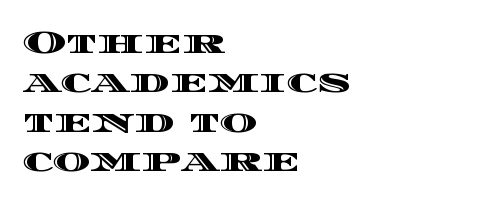
Style check: upright. Think of a printed novel: that variable character pitch is what you see here. The space directly below the letters is spotless. Words appear dense and cohesive because spacing is normal. The rendering anchors every line to the left-hand side.
